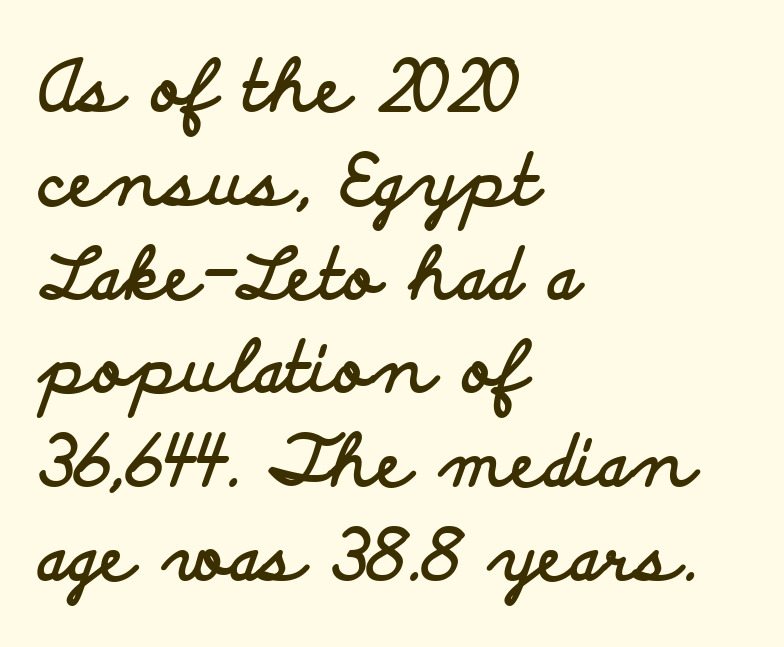
The image shows 70 px bold, wide sans-serif type; set left-aligned, normal line spacing (1.34x), normal letter spacing, not underlined; low stroke contrast and a small x-height.
